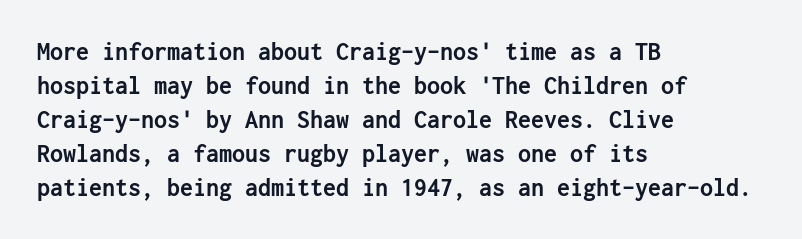
{"italic": "no", "bold": "yes", "underline": "no", "align": "left", "line_spacing": "normal", "line_spacing_ratio": 1.31, "letter_spacing": "normal", "letter_spacing_em": 0.0, "glyph_px": 26}
